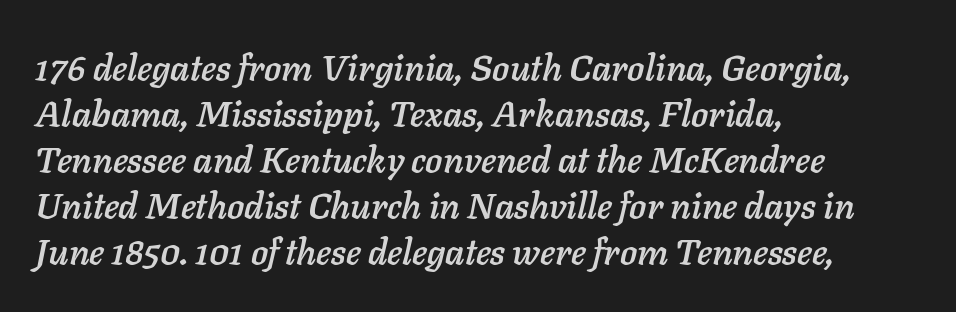
The image shows 36 px text type, italic (leaning right); set left-aligned, normal line spacing (1.28x), normal letter spacing, not underlined; low stroke contrast and a medium x-height.
